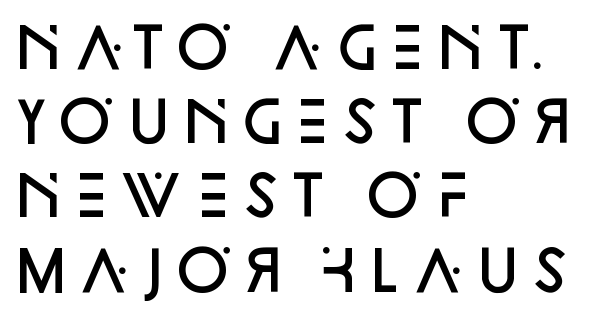
Is the block centered? No — it sits flush against the left margin. Decoration check: the copy has no underline. The type family on display is of the sans-serif kind. Proportional: the letters do not fall into vertical columns.
